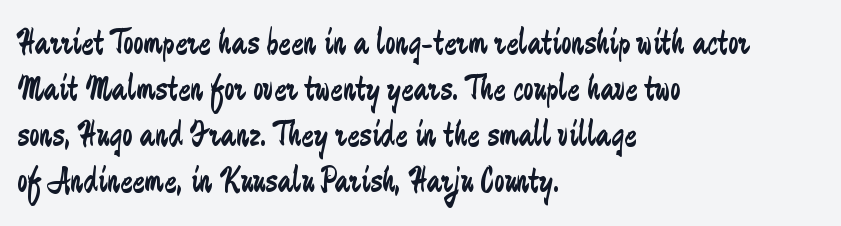
Q: Is the text bold? A: No.
Q: Is the text italic (slanted)? A: Yes.
Q: Is the typeface a serif or a sans-serif typeface? A: Sans-serif.
Q: Is the text underlined? A: No.
Q: How is the paragraph aligned? A: Left-aligned.
Q: Is the spacing between letters normal or unusually wide? A: Normal.
Q: Width (condensed, normal, or wide)? A: Condensed.
Q: Stroke contrast? A: Low.
Q: x-height? A: Small.
Q: Monospaced? A: No.
